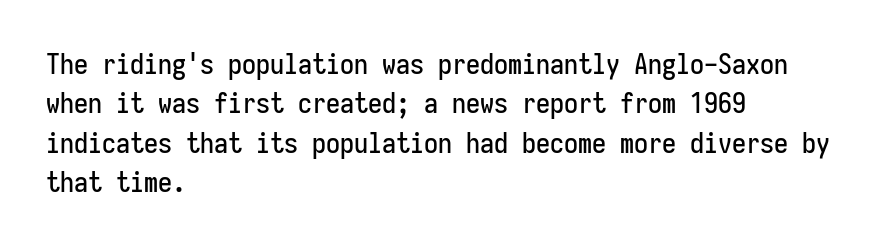
Only glyphs here, with clear space below each row. This block has exactly the height ordinary leading produces. Letter spacing: default. The specimen reads as upright at a glance. In terms of letterform style, serifs are entirely absent. Monospaced: the letters line up in strict vertical columns.
